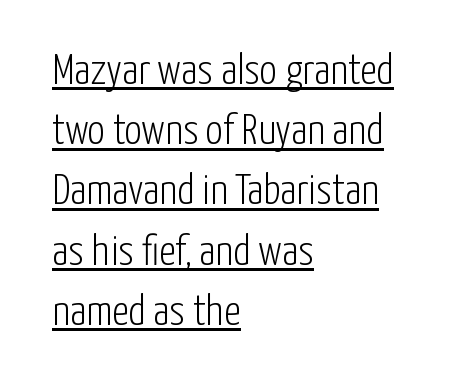
{"serif": "no", "italic": "no", "bold": "no", "weight": "light", "width": "condensed", "stroke_contrast": "low", "x_height": "medium", "monospaced": "no", "underline": "yes", "align": "left", "line_spacing": "normal", "line_spacing_ratio": 1.4, "letter_spacing": "normal", "letter_spacing_em": 0.0, "glyph_px": 43}
